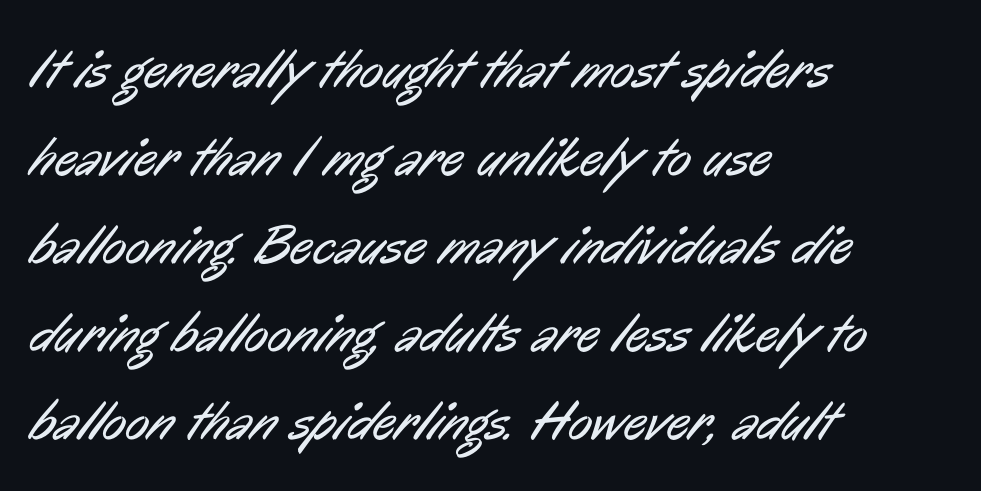
Q: Is the text bold? A: No.
Q: Is the typeface a serif or a sans-serif typeface? A: Sans-serif.
Q: Is the text underlined? A: No.
Q: How is the paragraph aligned? A: Left-aligned.
Q: Is the spacing between letters normal or unusually wide? A: Normal.
Q: Is the spacing between lines tight, normal or loose? A: Normal.
Q: Width (condensed, normal, or wide)? A: Condensed.
Q: Stroke contrast? A: Low.
Q: x-height? A: Medium.
Q: Monospaced? A: No.
